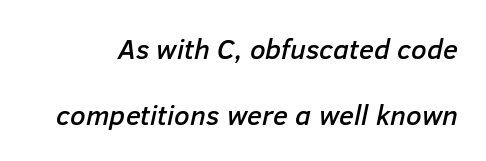
Q: Is the text italic (slanted)? A: Yes, it leans right by about 12 degrees.
Q: Is the text underlined? A: No.
Q: Is the spacing between letters normal or unusually wide? A: Normal.
Q: Is the spacing between lines tight, normal or loose? A: Loose.
Q: Width (condensed, normal, or wide)? A: Normal.
Q: Stroke contrast? A: Low.
Q: x-height? A: Medium.
Q: Monospaced? A: No.
